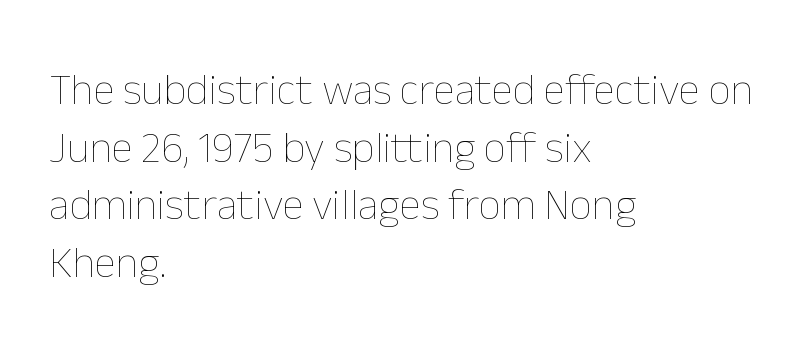
Does the lettering tilt? It doesn't — this is upright. The text block is weighted toward the left margin, trailing off unevenly rightward. Here the designer chose a conventional face with non-uniform glyph widths. Check the space under the baseline: it is left empty.
